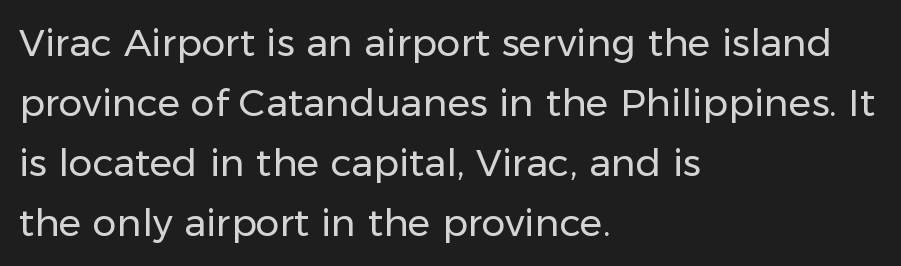
Q: Is the text bold? A: No.
Q: Is the text italic (slanted)? A: No, it is upright.
Q: Is the typeface a serif or a sans-serif typeface? A: Sans-serif.
Q: Is the text underlined? A: No.
Q: How is the paragraph aligned? A: Left-aligned.
Q: Is the spacing between letters normal or unusually wide? A: Normal.
Q: Is the spacing between lines tight, normal or loose? A: Normal.
Q: Width (condensed, normal, or wide)? A: Normal.
Q: Stroke contrast? A: Low.
Q: x-height? A: Medium.
Q: Monospaced? A: No.
